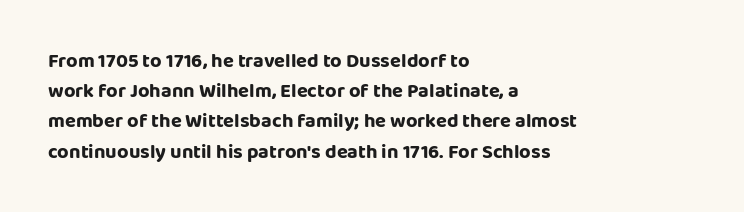
Q: Is the text italic (slanted)? A: No, it is upright.
Q: Is the text underlined? A: No.
Q: How is the paragraph aligned? A: Left-aligned.
Q: Is the spacing between letters normal or unusually wide? A: Normal.
Q: Is the spacing between lines tight, normal or loose? A: Normal.
